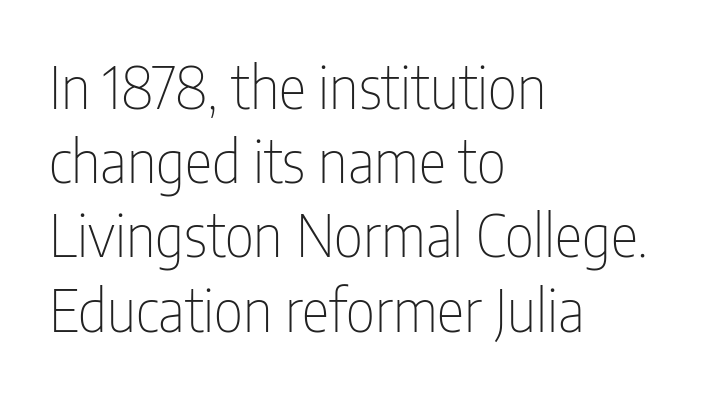
{"serif": "no", "italic": "no", "bold": "no", "weight": "thin", "width": "condensed", "stroke_contrast": "low", "x_height": "medium", "monospaced": "no", "underline": "no", "align": "left", "line_spacing": "normal", "line_spacing_ratio": 1.28, "letter_spacing": "normal", "letter_spacing_em": 0.0, "glyph_px": 58}
